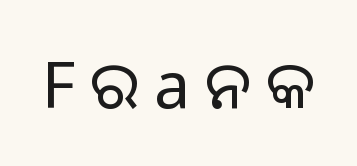
Q: Is the text bold? A: No.
Q: Is the text italic (slanted)? A: No, it is upright.
Q: Is the typeface a serif or a sans-serif typeface? A: Sans-serif.
Q: Is the text underlined? A: No.
Q: Is the spacing between letters normal or unusually wide? A: Unusually wide.
Q: Width (condensed, normal, or wide)? A: Normal.
Q: Stroke contrast? A: Low.
Q: x-height? A: Medium.
Q: Monospaced? A: No.
